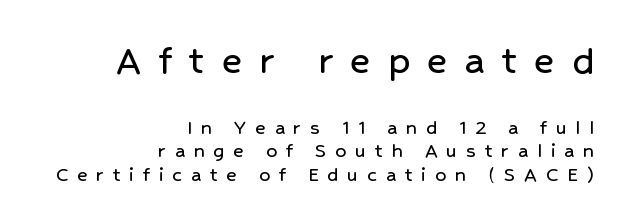
Q: Is the text italic (slanted)? A: No, it is upright.
Q: Is the typeface a serif or a sans-serif typeface? A: Sans-serif.
Q: Is the text underlined? A: No.
Q: How is the paragraph aligned? A: Right-aligned.
Q: Is the spacing between letters normal or unusually wide? A: Unusually wide.
Q: Is the spacing between lines tight, normal or loose? A: Tight.
Q: Which block of text is set in a larger size, the first (top) or the second (bottom)? A: The first (top) one.
Q: Width (condensed, normal, or wide)? A: Normal.
Q: Stroke contrast? A: Low.
Q: x-height? A: Medium.
Q: Monospaced? A: No.
